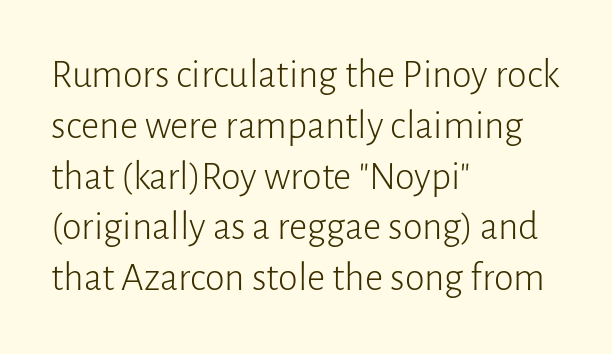
Q: Is the text bold? A: No.
Q: Is the text italic (slanted)? A: No, it is upright.
Q: Is the typeface a serif or a sans-serif typeface? A: Sans-serif.
Q: Is the text underlined? A: No.
Q: How is the paragraph aligned? A: Left-aligned.
Q: Is the spacing between letters normal or unusually wide? A: Normal.
Q: Is the spacing between lines tight, normal or loose? A: Normal.
Q: Width (condensed, normal, or wide)? A: Normal.
Q: Stroke contrast? A: Low.
Q: x-height? A: Medium.
Q: Monospaced? A: No.
